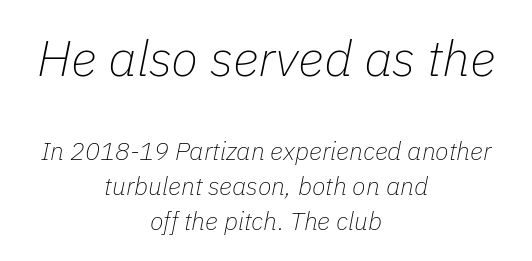
{"italic": "yes", "lean": "right", "slant_degrees": 11, "bold": "no", "weight": "thin", "width": "normal", "stroke_contrast": "low", "x_height": "medium", "monospaced": "no", "underline": "no", "align": "center", "line_spacing": "normal", "line_spacing_ratio": 1.4, "letter_spacing": "normal", "letter_spacing_em": 0.0, "larger_block": "first", "size_ratio": 2.0, "glyph_px": 50}
